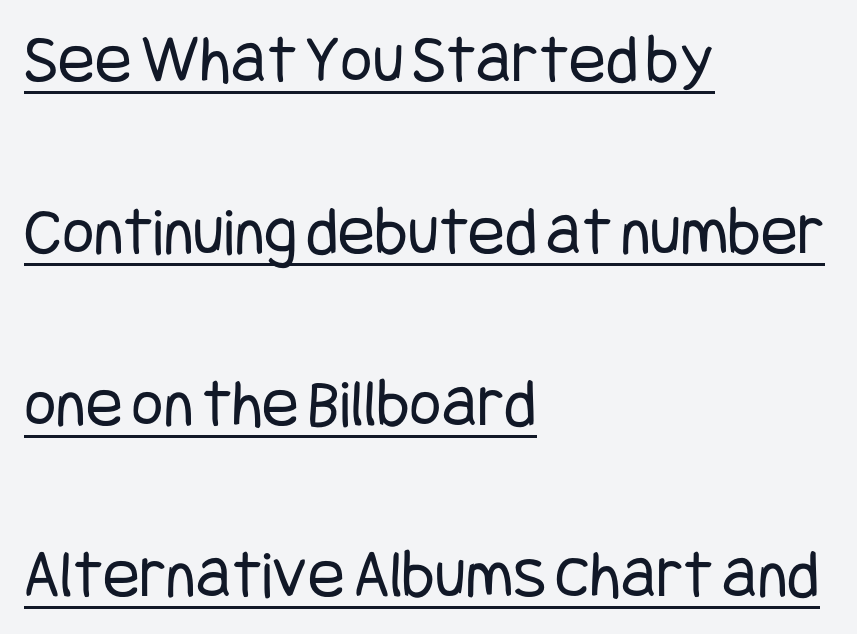
The image shows 69 px regular-weight, condensed sans-serif type, upright; set left-aligned, loose line spacing (2.49x), normal letter spacing, underlined; low stroke contrast and a large x-height.
